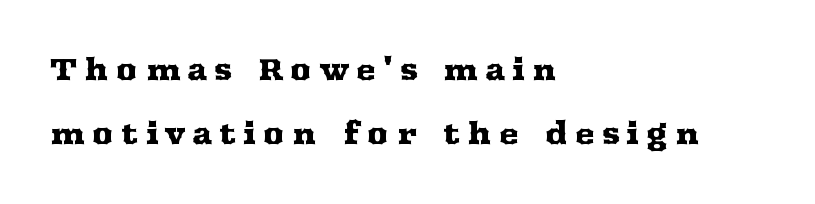
Is the letter spacing exaggerated? Yes — the characters are pushed far apart. This rendering employs a face with finishing strokes, i.e., a serif. Upright lettering throughout. Widely set lines give the paragraph a tall, airy silhouette. The passage shown is typed in a proportional face where columns would drift. The paragraph shown leans on its left margin.
